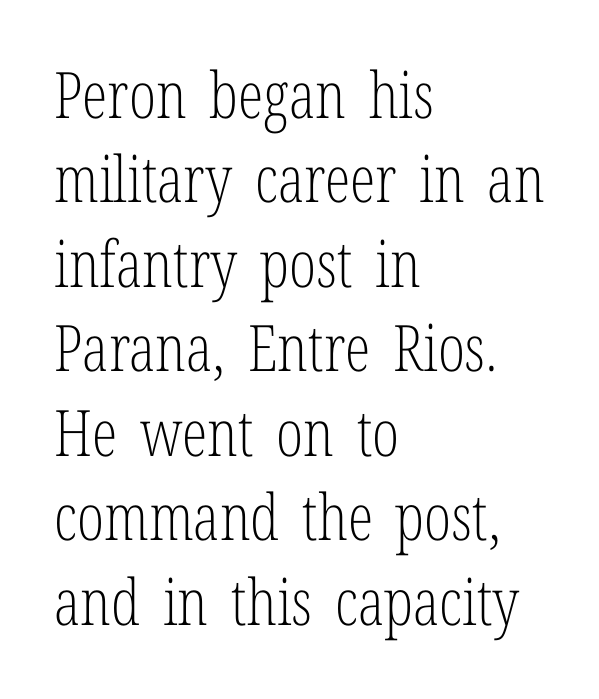
The image shows 64 px light, condensed serif type, upright; set left-aligned, normal line spacing (1.32x), normal letter spacing, not underlined; low stroke contrast and a medium x-height.
